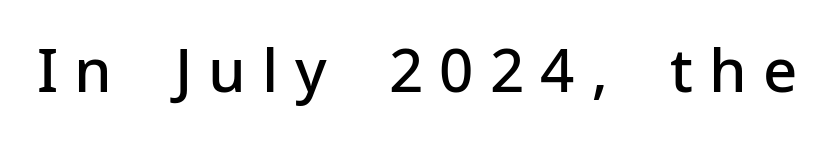
Q: Is the text bold? A: Semi-bold.
Q: Is the text italic (slanted)? A: No, it is upright.
Q: Is the typeface a serif or a sans-serif typeface? A: Sans-serif.
Q: Is the text underlined? A: No.
Q: Is the spacing between letters normal or unusually wide? A: Unusually wide.
Q: Width (condensed, normal, or wide)? A: Normal.
Q: Stroke contrast? A: Low.
Q: x-height? A: Medium.
Q: Monospaced? A: No.
